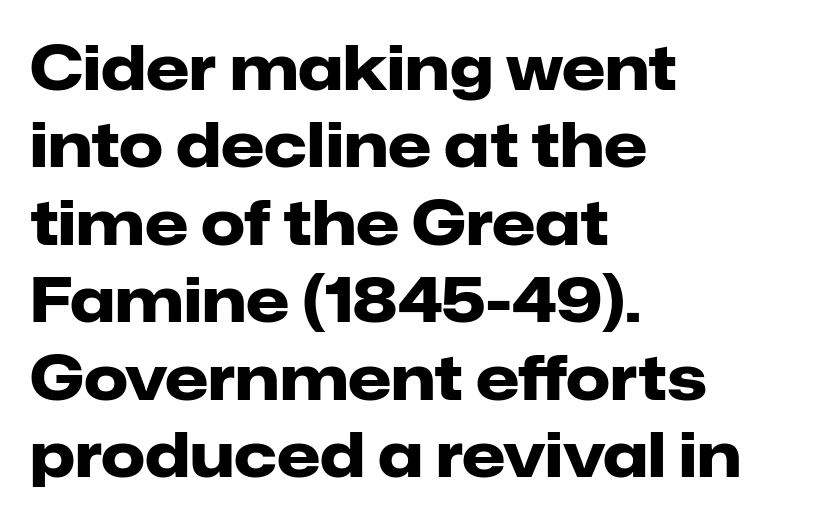
Notice how the passage keeps a crisp vertical edge on the left only. This sample uses plain, unmodified letter spacing. These lines are rendered in a variable-pitch font. Nope, no serifs anywhere on these letters.
